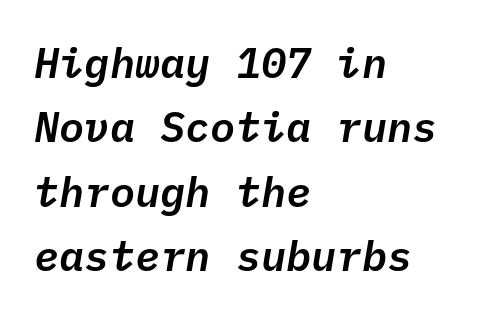
Q: Is the text italic (slanted)? A: Yes, it leans right by about 10 degrees.
Q: Is the text underlined? A: No.
Q: How is the paragraph aligned? A: Left-aligned.
Q: Is the spacing between letters normal or unusually wide? A: Normal.
Q: Is the spacing between lines tight, normal or loose? A: Normal.
Q: Width (condensed, normal, or wide)? A: Normal.
Q: Stroke contrast? A: Low.
Q: x-height? A: Medium.
Q: Monospaced? A: Yes.
